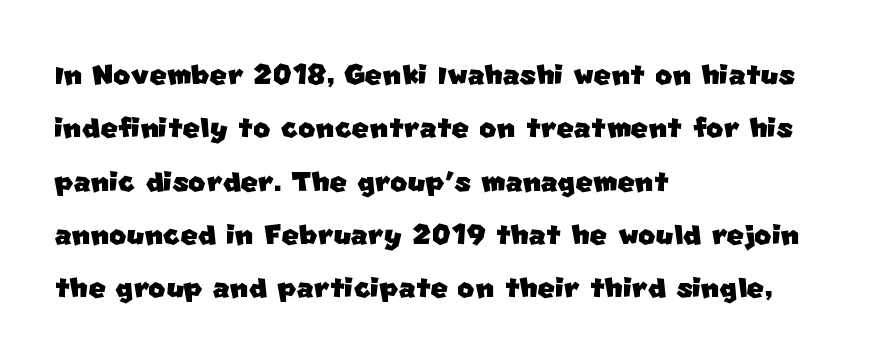
Q: Is the typeface a serif or a sans-serif typeface? A: Sans-serif.
Q: Is the text underlined? A: No.
Q: How is the paragraph aligned? A: Left-aligned.
Q: Is the spacing between letters normal or unusually wide? A: Normal.
Q: Is the spacing between lines tight, normal or loose? A: Normal.
Q: Width (condensed, normal, or wide)? A: Normal.
Q: Stroke contrast? A: Low.
Q: x-height? A: Large.
Q: Monospaced? A: No.
